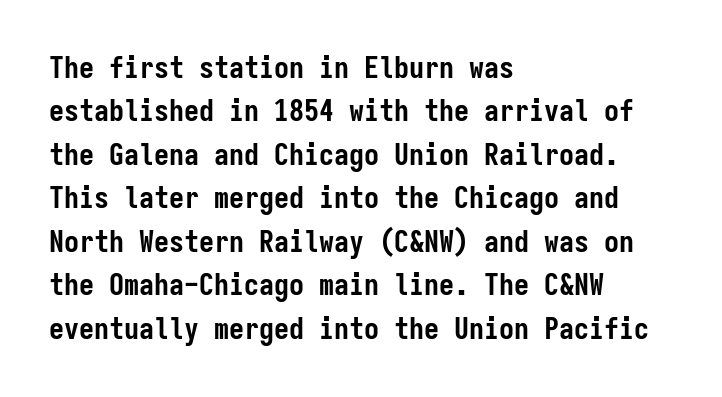
Q: Is the text bold? A: Yes.
Q: Is the text italic (slanted)? A: No, it is upright.
Q: Is the typeface a serif or a sans-serif typeface? A: Sans-serif.
Q: Is the text underlined? A: No.
Q: How is the paragraph aligned? A: Left-aligned.
Q: Is the spacing between letters normal or unusually wide? A: Normal.
Q: Is the spacing between lines tight, normal or loose? A: Normal.
Q: Width (condensed, normal, or wide)? A: Condensed.
Q: Stroke contrast? A: Low.
Q: x-height? A: Medium.
Q: Monospaced? A: Yes.
